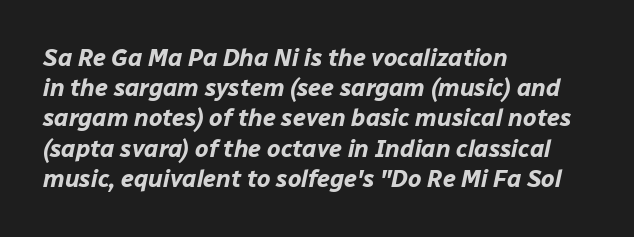
The image shows 24 px bold type, italic (leaning right); set left-aligned, normal line spacing (1.26x), normal letter spacing, not underlined.
